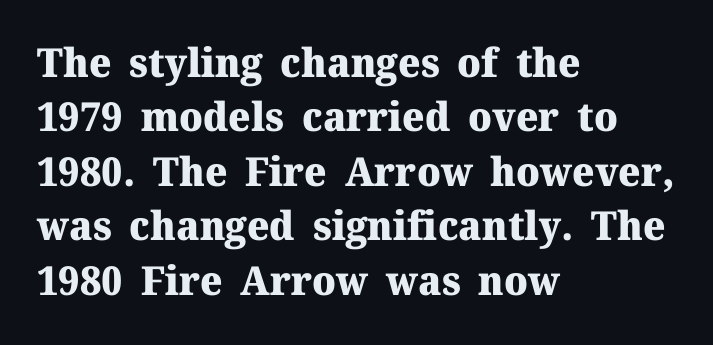
Q: Is the text bold? A: Yes.
Q: Is the text italic (slanted)? A: No, it is upright.
Q: Is the typeface a serif or a sans-serif typeface? A: Serif.
Q: Is the text underlined? A: No.
Q: How is the paragraph aligned? A: Left-aligned.
Q: Is the spacing between letters normal or unusually wide? A: Normal.
Q: Is the spacing between lines tight, normal or loose? A: Normal.
Q: Width (condensed, normal, or wide)? A: Normal.
Q: Stroke contrast? A: Medium.
Q: x-height? A: Medium.
Q: Monospaced? A: No.
